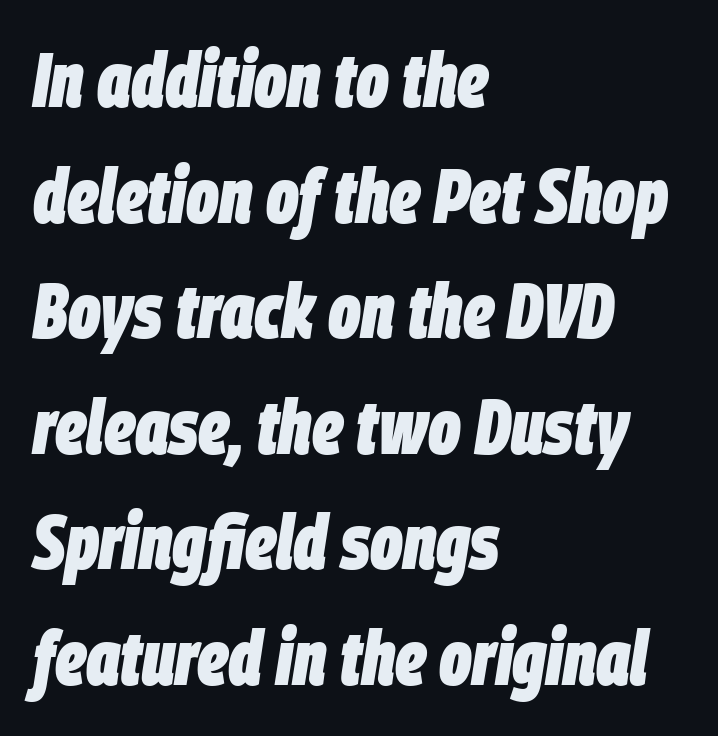
The image shows 76 px heavy, condensed type, italic (leaning right); set left-aligned, normal line spacing (1.52x), normal letter spacing, not underlined; low stroke contrast and a large x-height.
